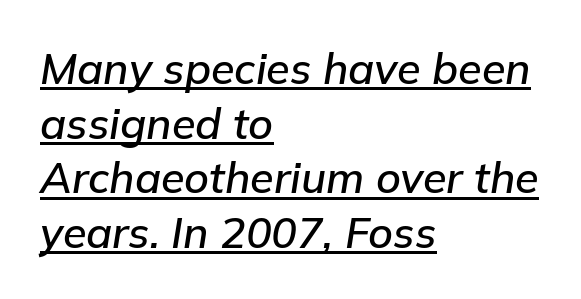
Q: Is the text italic (slanted)? A: Yes, it leans right by about 9 degrees.
Q: Is the text underlined? A: Yes.
Q: How is the paragraph aligned? A: Left-aligned.
Q: Is the spacing between letters normal or unusually wide? A: Normal.
Q: Is the spacing between lines tight, normal or loose? A: Normal.
Q: Width (condensed, normal, or wide)? A: Normal.
Q: Stroke contrast? A: Low.
Q: x-height? A: Medium.
Q: Monospaced? A: No.
